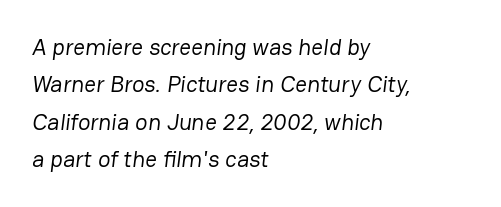
{"bold": "no", "underline": "no", "align": "left", "line_spacing": "normal", "line_spacing_ratio": 1.63, "letter_spacing": "normal", "letter_spacing_em": 0.0, "glyph_px": 23}
